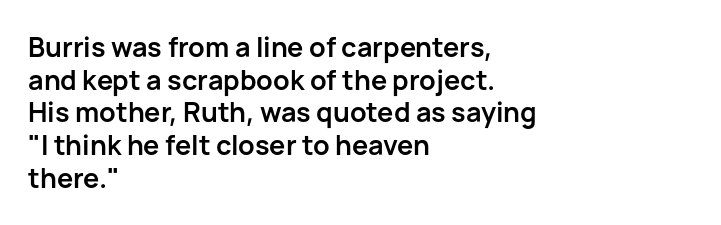
{"italic": "no", "bold": "yes", "underline": "no", "align": "left", "line_spacing_ratio": 1.21, "letter_spacing": "normal", "letter_spacing_em": 0.0, "glyph_px": 27}
